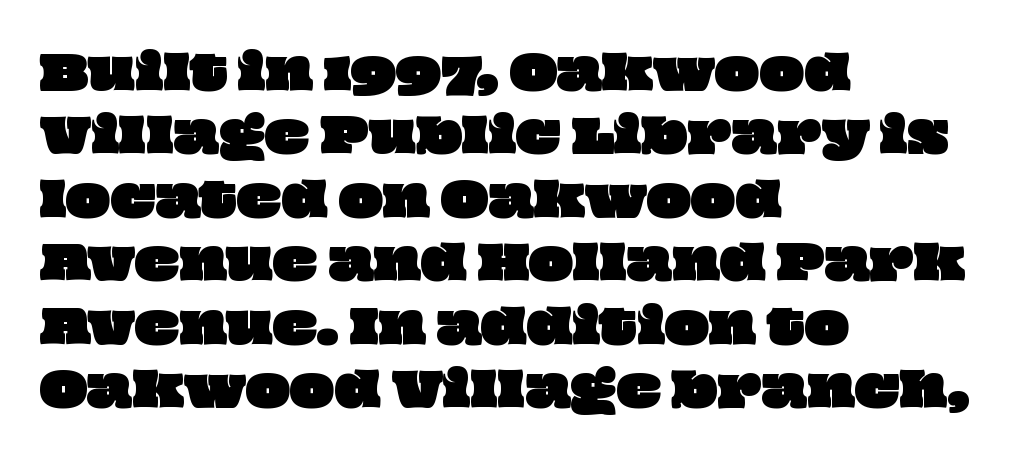
The block of text has a typical density, with ordinary space between rows. Each letter keeps its own natural width here, so spacing adapts to shape. Each word holds together tightly as a unit, with standard inter-letter gaps. Words float on clear page, feet unadorned.
